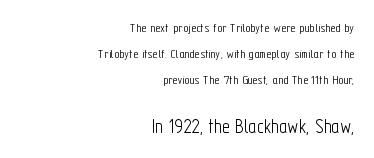
{"italic": "no", "bold": "no", "underline": "no", "align": "right", "line_spacing_ratio": 1.87, "letter_spacing": "normal", "letter_spacing_em": 0.0, "larger_block": "second", "size_ratio": 1.5, "glyph_px": 21}
